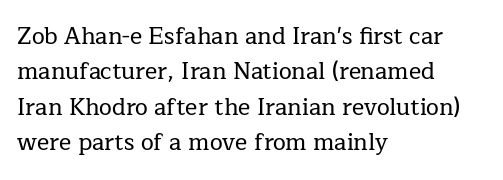
The image shows 23 px text type, upright; set left-aligned, normal line spacing (1.54x), normal letter spacing, not underlined.
